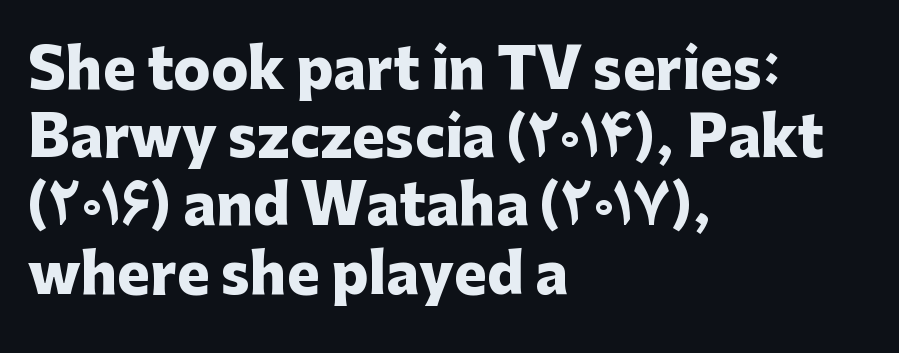
The image shows 55 px heavy sans-serif type, upright; set left-aligned, line spacing 1.24x, normal letter spacing, not underlined; low stroke contrast and a medium x-height.
